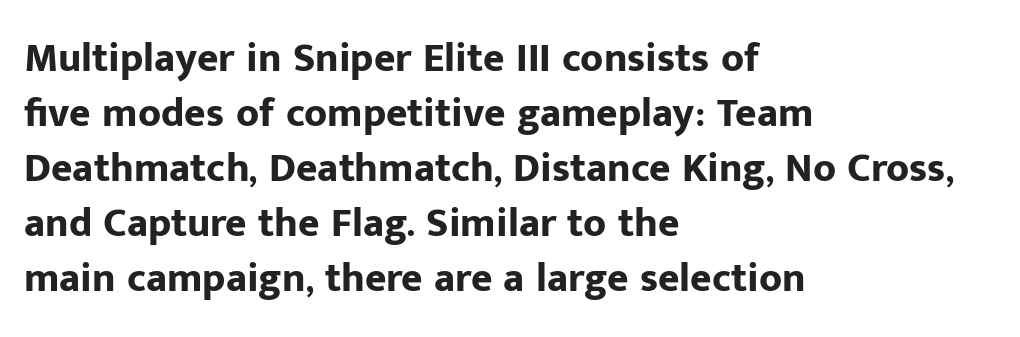
{"serif": "no", "italic": "no", "bold": "yes", "weight": "bold", "width": "normal", "stroke_contrast": "low", "x_height": "medium", "monospaced": "no", "underline": "no", "align": "left", "line_spacing": "normal", "line_spacing_ratio": 1.34, "letter_spacing": "normal", "letter_spacing_em": 0.0, "glyph_px": 41}
